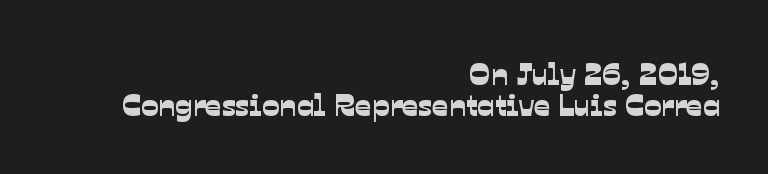
{"serif": "no", "width": "normal", "stroke_contrast": "low", "x_height": "medium", "monospaced": "no", "underline": "no", "align": "right", "line_spacing": "tight", "line_spacing_ratio": 0.97, "letter_spacing": "normal", "letter_spacing_em": 0.0, "glyph_px": 32}
